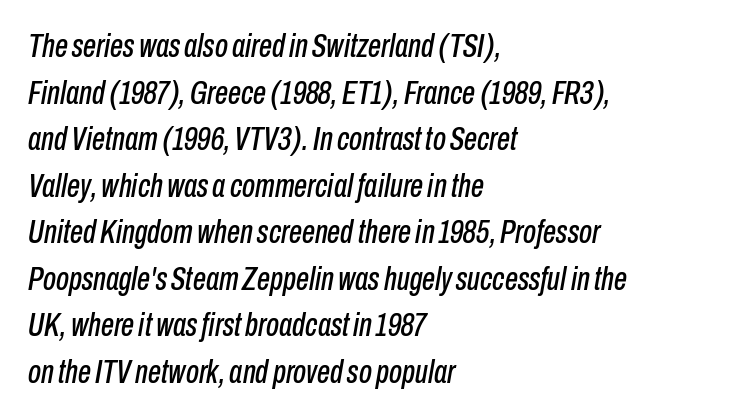
{"italic": "yes", "lean": "right", "slant_degrees": 10, "width": "condensed", "stroke_contrast": "low", "x_height": "medium", "monospaced": "no", "underline": "no", "align": "left", "line_spacing": "normal", "line_spacing_ratio": 1.41, "letter_spacing": "normal", "letter_spacing_em": 0.0, "glyph_px": 33}
